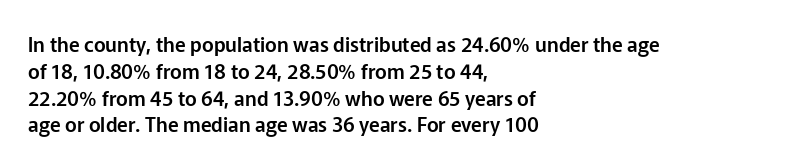
{"italic": "no", "underline": "no", "align": "left", "line_spacing": "normal", "line_spacing_ratio": 1.34, "letter_spacing": "normal", "letter_spacing_em": 0.0, "glyph_px": 20}
